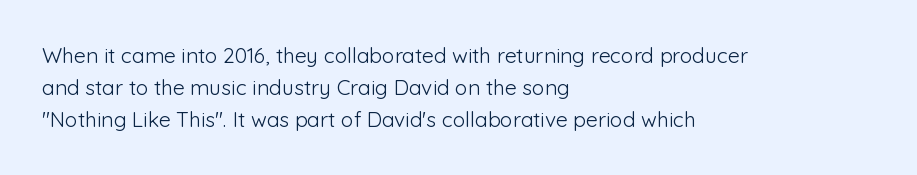
The image shows 21 px text type, upright; set left-aligned, normal line spacing (1.52x), normal letter spacing, not underlined.
